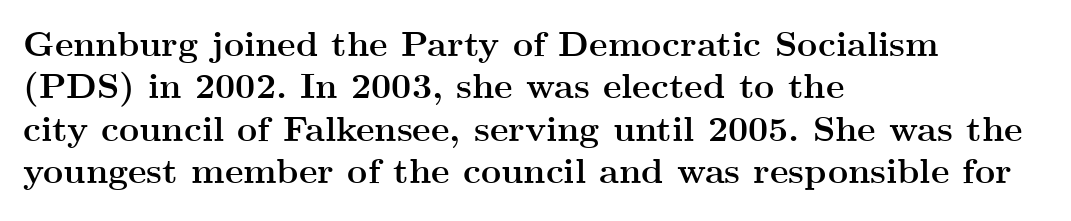
Q: Is the text bold? A: Yes.
Q: Is the text italic (slanted)? A: No, it is upright.
Q: Is the typeface a serif or a sans-serif typeface? A: Serif.
Q: Is the text underlined? A: No.
Q: How is the paragraph aligned? A: Left-aligned.
Q: Is the spacing between letters normal or unusually wide? A: Normal.
Q: Width (condensed, normal, or wide)? A: Wide.
Q: Stroke contrast? A: Medium.
Q: x-height? A: Small.
Q: Monospaced? A: No.
